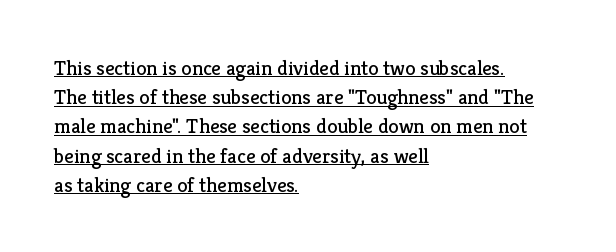
The image shows 21 px text type, upright; set left-aligned, normal line spacing (1.39x), normal letter spacing, underlined.
